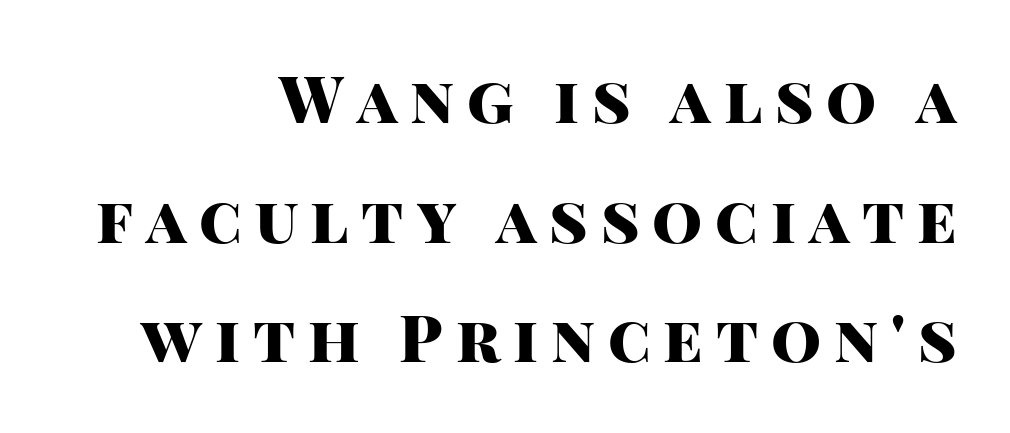
{"serif": "no", "italic": "no", "bold": "yes", "weight": "heavy", "width": "normal", "stroke_contrast": "high", "x_height": "large", "monospaced": "no", "underline": "no", "align": "right", "line_spacing_ratio": 1.87, "letter_spacing": "wide", "letter_spacing_em": 0.2, "glyph_px": 64}
